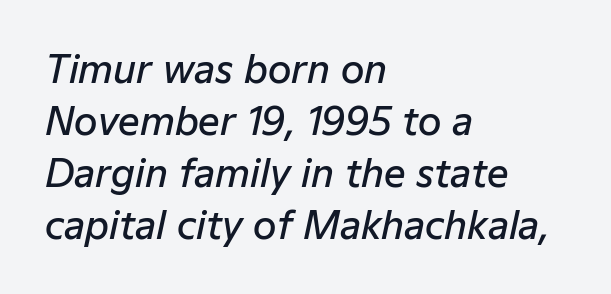
Q: Is the text bold? A: Semi-bold.
Q: Is the text italic (slanted)? A: Yes, it leans right by about 12 degrees.
Q: Is the text underlined? A: No.
Q: How is the paragraph aligned? A: Left-aligned.
Q: Is the spacing between letters normal or unusually wide? A: Normal.
Q: Is the spacing between lines tight, normal or loose? A: Normal.
Q: Width (condensed, normal, or wide)? A: Normal.
Q: Stroke contrast? A: Low.
Q: x-height? A: Medium.
Q: Monospaced? A: No.
